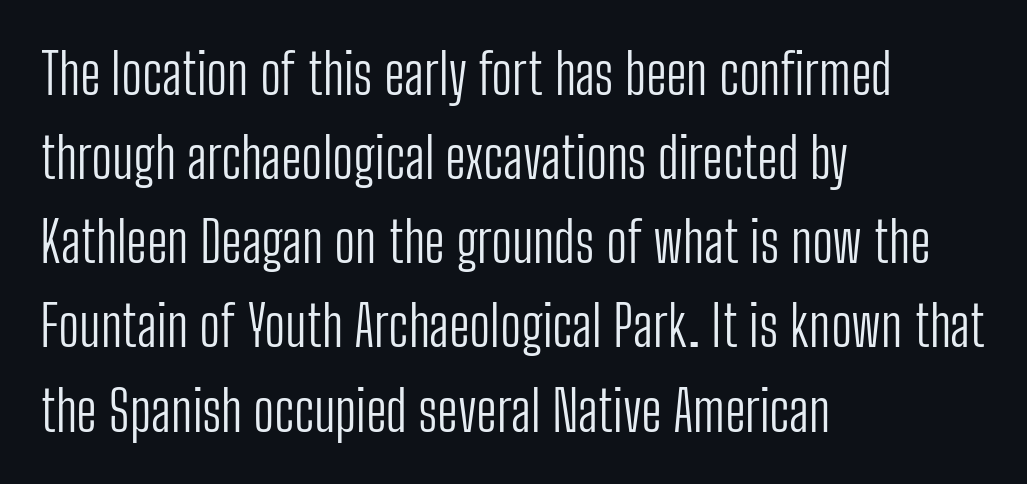
The image shows 55 px light, condensed sans-serif type, upright; set left-aligned, normal line spacing (1.53x), normal letter spacing, not underlined; low stroke contrast and a medium x-height.
